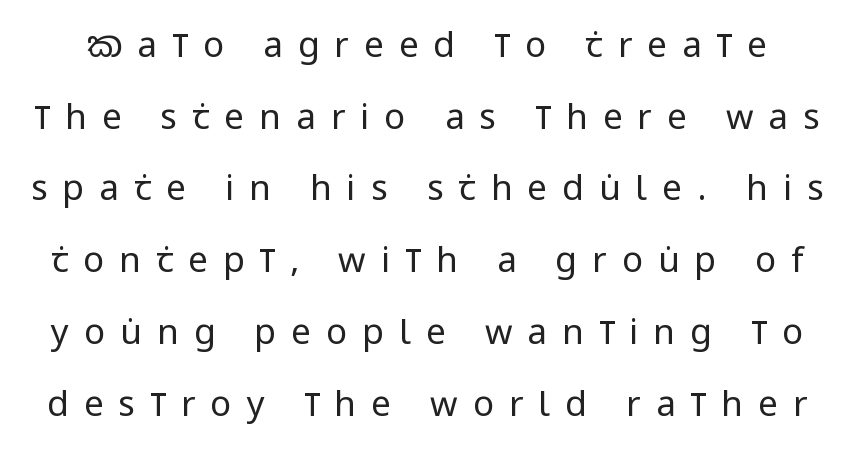
Quick note: not italic, upright. Interline gaps are noticeably wide in this sample. A bare baseline throughout the passage. Is the letter spacing exaggerated? Yes — the characters are pushed far apart. Nope, no serifs anywhere on these letters.
